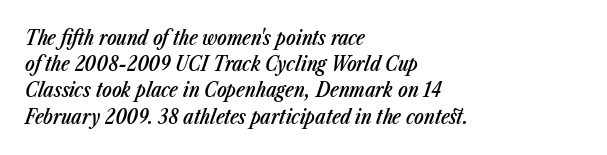
Nobody touched the tracking dial on this one. Reading down the column, the eye jumps a familiar distance to each next line. The area under the type is left untouched. The font is running at a semibold setting, under full bold. You can tell it's italic because the verticals aren't actually vertical. Left-aligned paragraph, ragged on the right.
